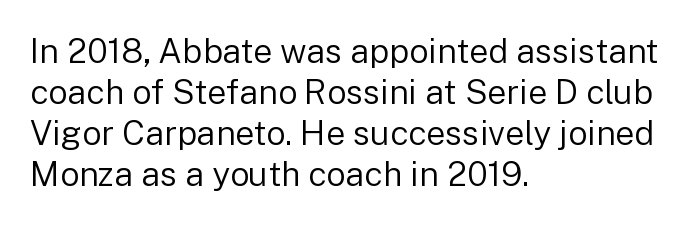
The image shows 34 px regular-weight sans-serif type, upright; set left-aligned, line spacing 1.21x, normal letter spacing, not underlined; low stroke contrast and a medium x-height.
